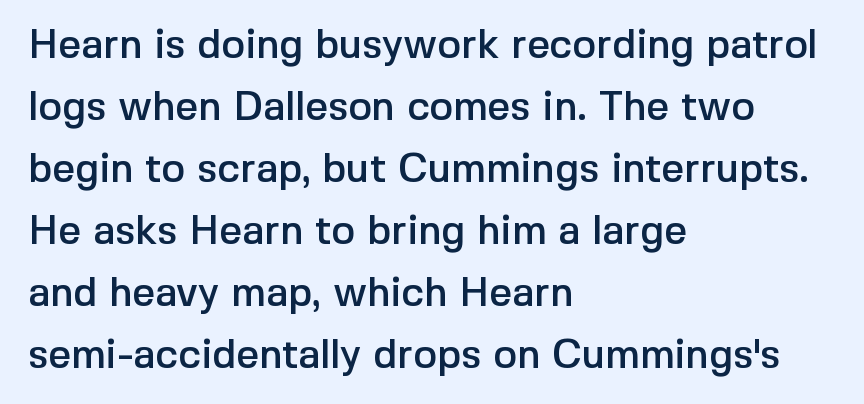
The image shows 40 px sans-serif type, upright; set left-aligned, normal line spacing (1.55x), normal letter spacing, not underlined; a medium x-height.
